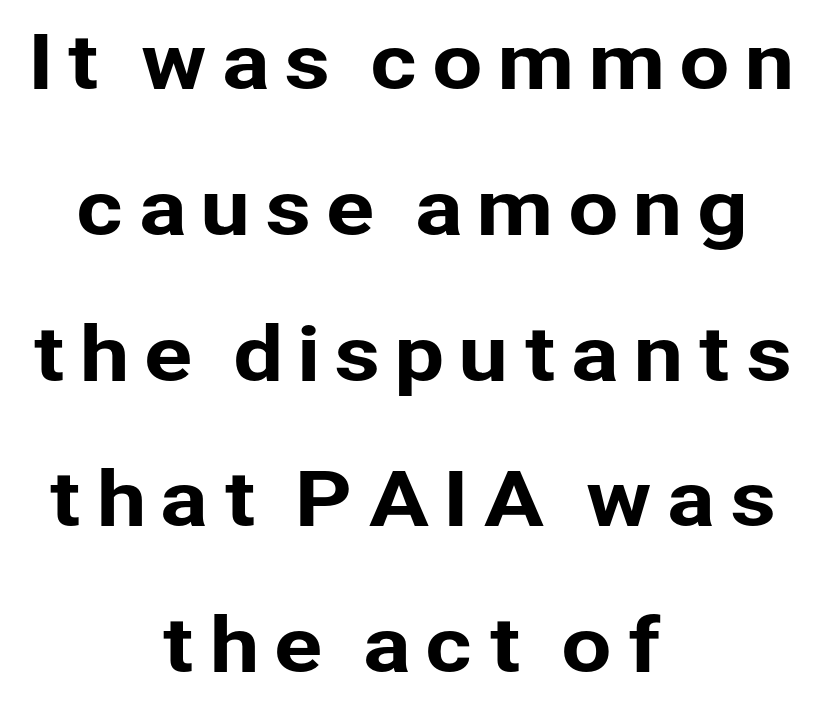
Horizontal bands of white between lines are thick stripes. Letterform terminals end flat and unadorned throughout the passage. The text block is weighted toward neither margin, spreading evenly from the middle. Varying glyph widths throughout — classic text-font behaviour. Unlike italic type, these characters show no tilt at all.
